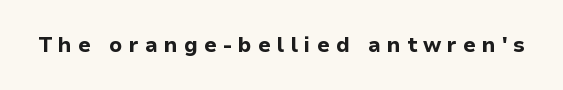
Q: Is the text bold? A: Yes.
Q: Is the text italic (slanted)? A: No, it is upright.
Q: Is the text underlined? A: No.
Q: Is the spacing between letters normal or unusually wide? A: Unusually wide.
